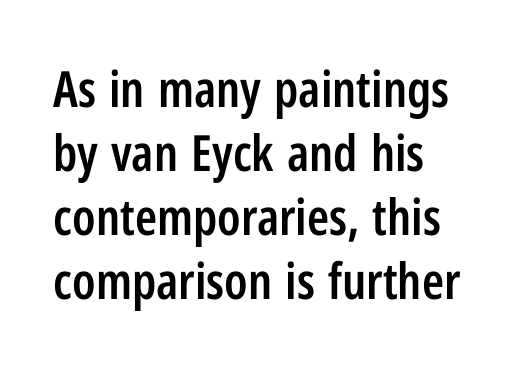
The image shows 50 px semibold, condensed sans-serif type, upright; set normal line spacing (1.28x), normal letter spacing, not underlined; low stroke contrast and a medium x-height.
